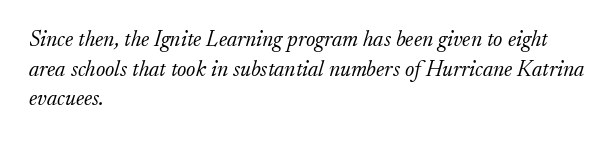
The image shows 22 px text type, italic (leaning right); set left-aligned, normal line spacing (1.35x), normal letter spacing, not underlined.
